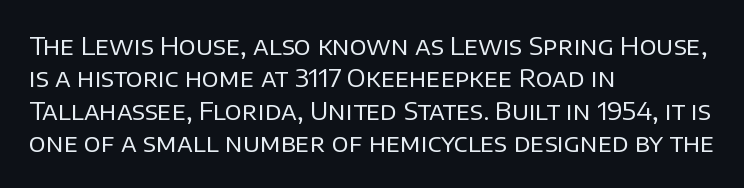
Q: Is the text bold? A: No.
Q: Is the text italic (slanted)? A: No, it is upright.
Q: Is the text underlined? A: No.
Q: How is the paragraph aligned? A: Left-aligned.
Q: Is the spacing between letters normal or unusually wide? A: Normal.
Q: Is the spacing between lines tight, normal or loose? A: Normal.
